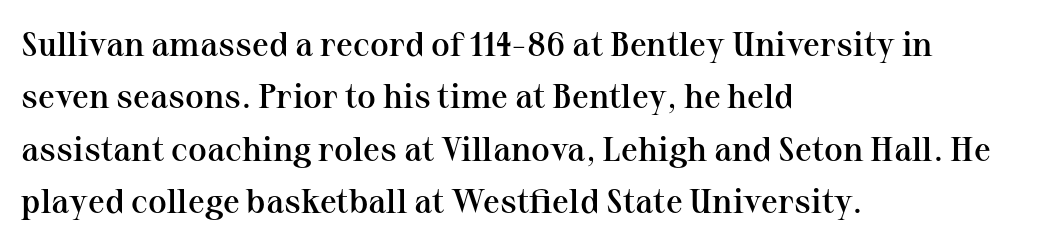
Q: Is the text bold? A: Semi-bold.
Q: Is the text italic (slanted)? A: No, it is upright.
Q: Is the typeface a serif or a sans-serif typeface? A: Serif.
Q: Is the text underlined? A: No.
Q: How is the paragraph aligned? A: Left-aligned.
Q: Is the spacing between letters normal or unusually wide? A: Normal.
Q: Is the spacing between lines tight, normal or loose? A: Normal.
Q: Width (condensed, normal, or wide)? A: Normal.
Q: Stroke contrast? A: Medium.
Q: x-height? A: Medium.
Q: Monospaced? A: No.
